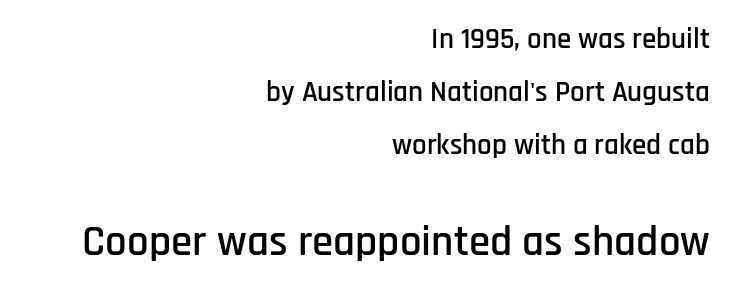
The image shows 43 px condensed sans-serif type, upright; set right-aligned, line spacing 1.83x, normal letter spacing, not underlined; the second (bottom) block is 1.48x larger; low stroke contrast and a large x-height.
